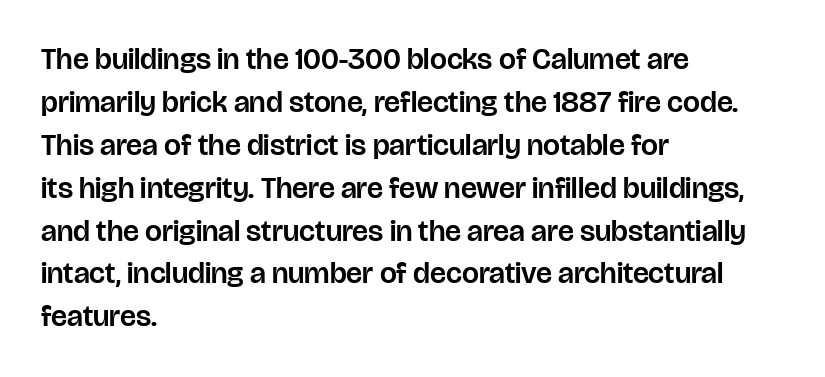
{"serif": "no", "italic": "no", "width": "normal", "stroke_contrast": "low", "x_height": "large", "monospaced": "no", "underline": "no", "align": "left", "line_spacing": "normal", "line_spacing_ratio": 1.43, "letter_spacing": "normal", "letter_spacing_em": 0.0, "glyph_px": 30}
